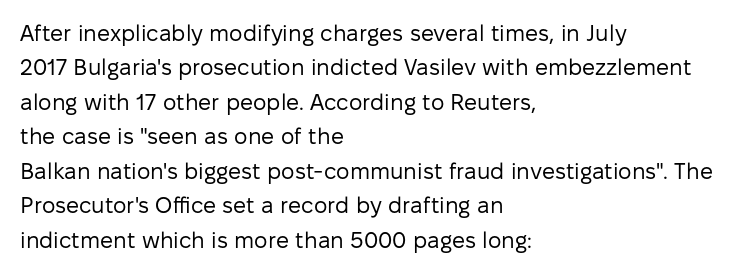
The image shows 23 px text type, upright; set left-aligned, normal line spacing (1.5x), normal letter spacing, not underlined.
